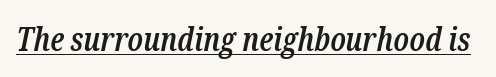
This rendering employs a face with finishing strokes, i.e., a serif. Words appear dense and cohesive because spacing is normal. It's the slanting kind of type. Caption: semibold face, moderately heavy strokes.
